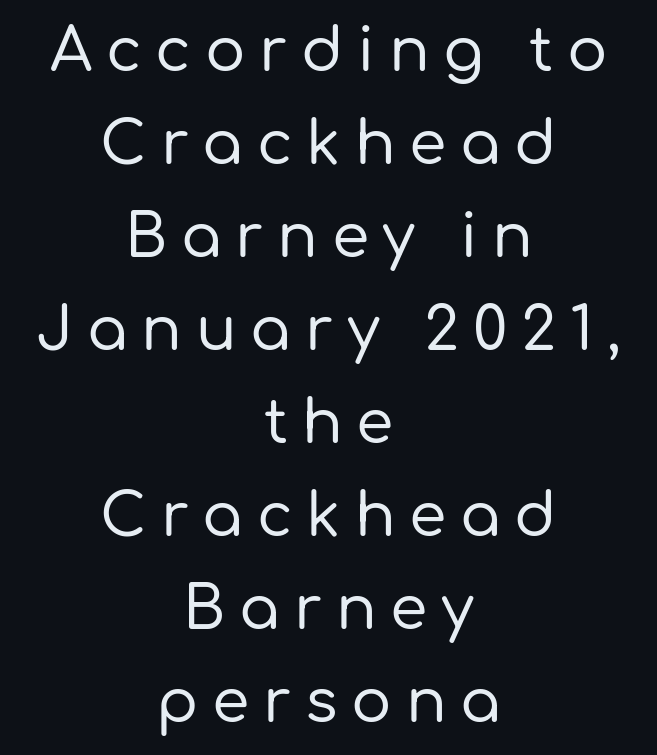
Q: Is the text italic (slanted)? A: No, it is upright.
Q: Is the typeface a serif or a sans-serif typeface? A: Sans-serif.
Q: Is the text underlined? A: No.
Q: How is the paragraph aligned? A: Centered.
Q: Is the spacing between letters normal or unusually wide? A: Unusually wide.
Q: Is the spacing between lines tight, normal or loose? A: Normal.
Q: Width (condensed, normal, or wide)? A: Normal.
Q: Stroke contrast? A: Low.
Q: x-height? A: Medium.
Q: Monospaced? A: No.
